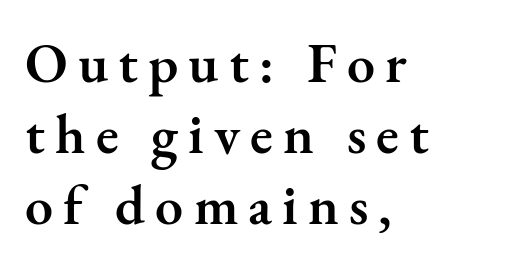
Q: Is the text bold? A: Semi-bold.
Q: Is the text italic (slanted)? A: No, it is upright.
Q: Is the typeface a serif or a sans-serif typeface? A: Serif.
Q: Is the text underlined? A: No.
Q: How is the paragraph aligned? A: Left-aligned.
Q: Is the spacing between lines tight, normal or loose? A: Normal.
Q: Width (condensed, normal, or wide)? A: Normal.
Q: Stroke contrast? A: Medium.
Q: x-height? A: Small.
Q: Monospaced? A: No.
